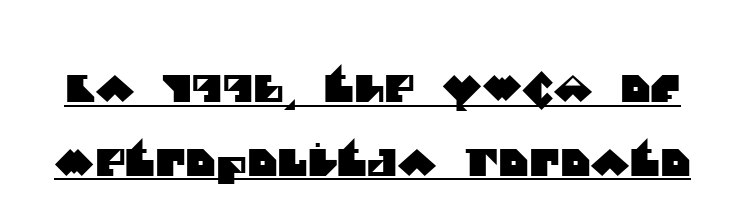
Caption: lettering with a line underneath. Note: no serifs on the glyphs. Students, observe: this is what heavily led, spacious text looks like. Short note: letters normally spaced. The letters advance in unequal steps, a hallmark of proportional type.
